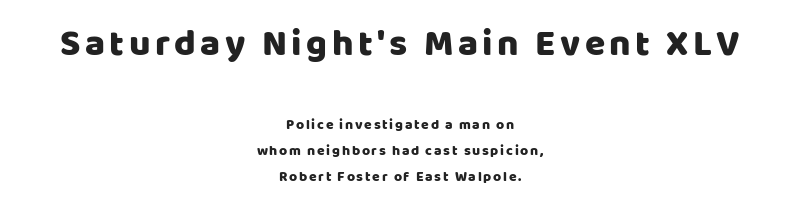
Q: Is the text italic (slanted)? A: No, it is upright.
Q: Is the typeface a serif or a sans-serif typeface? A: Sans-serif.
Q: Is the text underlined? A: No.
Q: How is the paragraph aligned? A: Centered.
Q: Which block of text is set in a larger size, the first (top) or the second (bottom)? A: The first (top) one.
Q: Width (condensed, normal, or wide)? A: Normal.
Q: Stroke contrast? A: Low.
Q: x-height? A: Large.
Q: Monospaced? A: No.
